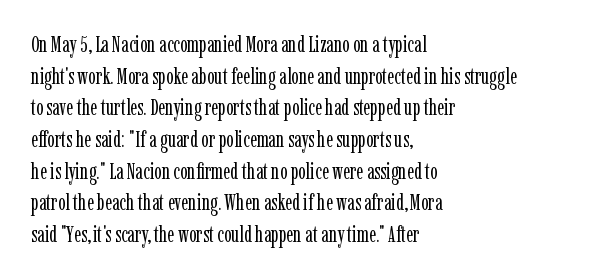
The image shows 22 px text type, upright; set left-aligned, normal line spacing (1.44x), normal letter spacing, not underlined.
